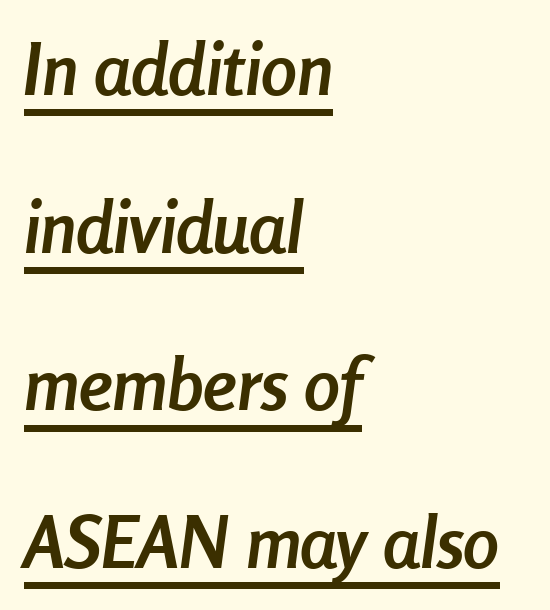
Q: Is the text bold? A: Yes.
Q: Is the text italic (slanted)? A: Yes, it leans right by about 8 degrees.
Q: Is the text underlined? A: Yes.
Q: How is the paragraph aligned? A: Left-aligned.
Q: Is the spacing between letters normal or unusually wide? A: Normal.
Q: Is the spacing between lines tight, normal or loose? A: Loose.
Q: Width (condensed, normal, or wide)? A: Condensed.
Q: Stroke contrast? A: Low.
Q: x-height? A: Medium.
Q: Monospaced? A: No.
